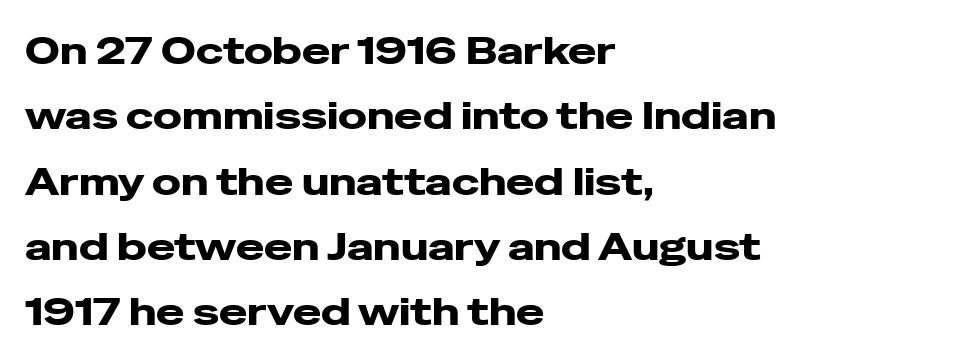
The image shows 38 px heavy, wide sans-serif type, upright; set left-aligned, line spacing 1.72x, normal letter spacing, not underlined; low stroke contrast and a medium x-height.
